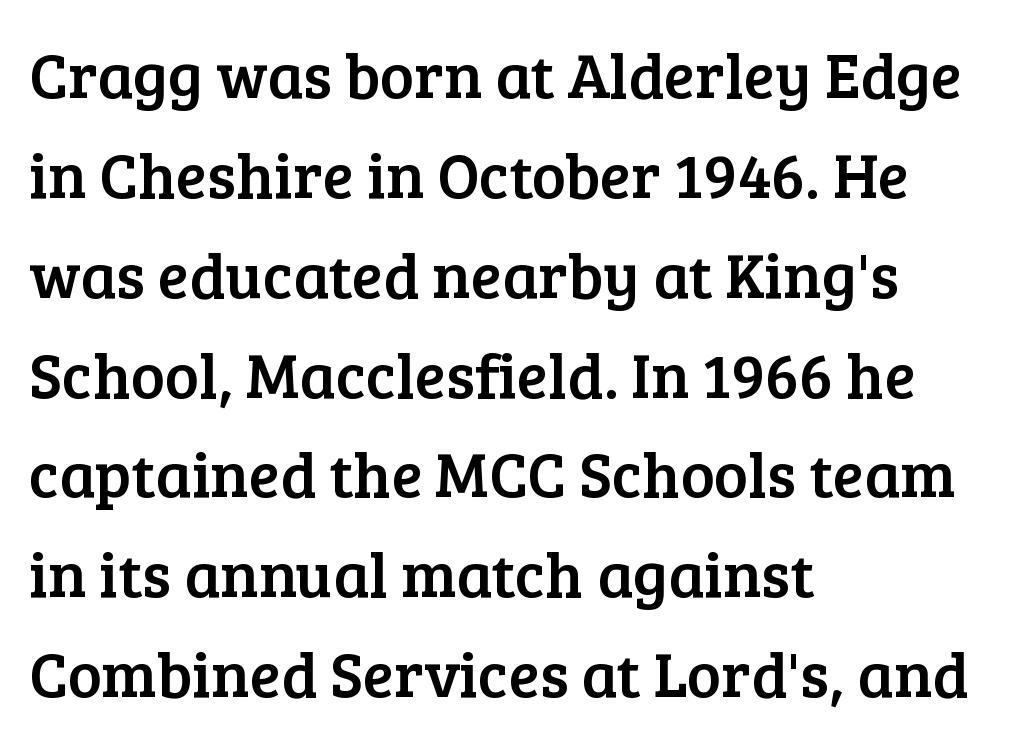
{"serif": "yes", "italic": "no", "width": "normal", "stroke_contrast": "low", "x_height": "medium", "monospaced": "no", "underline": "no", "align": "left", "line_spacing": "normal", "line_spacing_ratio": 1.56, "letter_spacing": "normal", "letter_spacing_em": 0.0, "glyph_px": 64}
